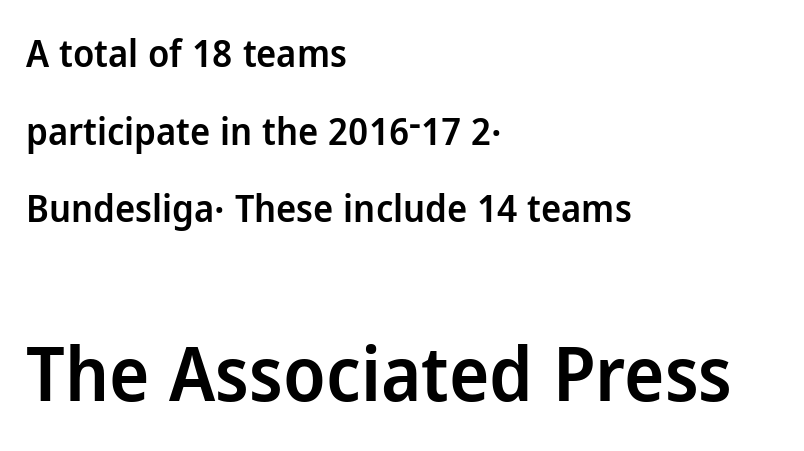
{"serif": "no", "italic": "no", "bold": "semi", "weight": "semibold", "width": "normal", "stroke_contrast": "low", "x_height": "medium", "monospaced": "no", "underline": "no", "align": "left", "line_spacing": "loose", "line_spacing_ratio": 2.04, "letter_spacing": "normal", "letter_spacing_em": 0.0, "larger_block": "second", "size_ratio": 2.0, "glyph_px": 76}
